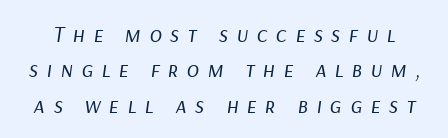
The zone under the glyphs is completely vacant. The face used here has a pronounced slope to its letters. Regular leading. This rendering widens character spacing well past its baseline value.
